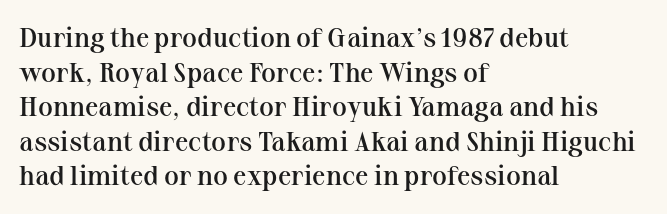
Set as a demibold, roughly 600 on the weight scale. The rendering anchors every line to the left-hand side. Tracking here is standard; glyphs follow each other at the usual distance. In terms of posture, this sample is upright. Each row of text sits above clean, open space.
